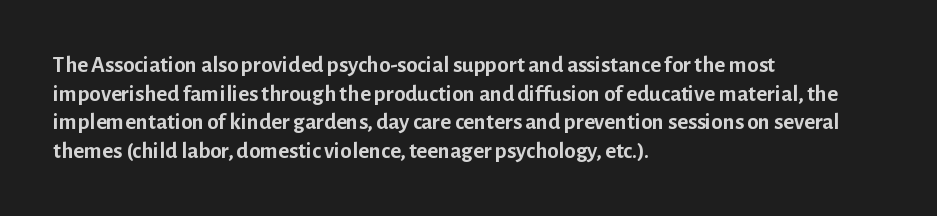
Every character sits straight up, as roman type does. Stroke thickness is high; the sample reads as a true bold. Inter-character spacing is left at the font's built-in metrics. Casual observation: everything's shoved over to the left. The specimen omits any rule beneath the text block's lines.
